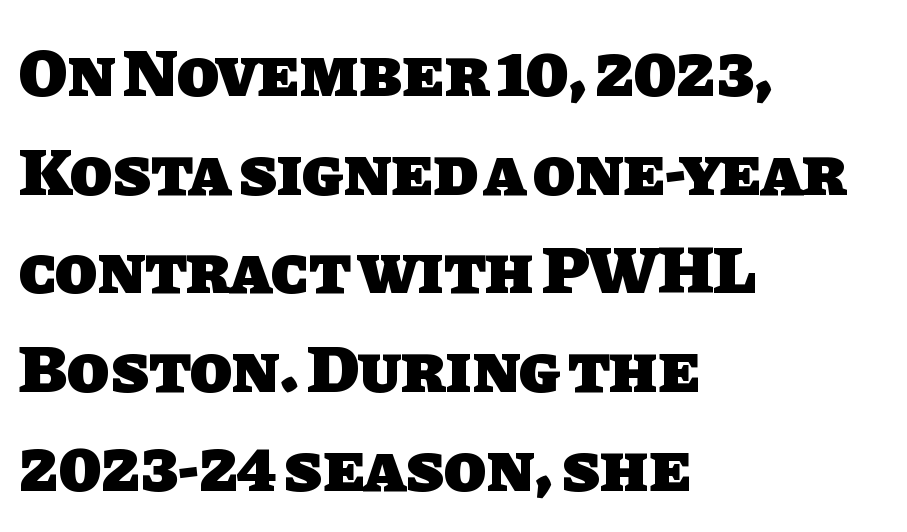
{"serif": "no", "bold": "yes", "weight": "heavy", "width": "normal", "stroke_contrast": "low", "x_height": "large", "monospaced": "no", "underline": "no", "align": "left", "line_spacing": "normal", "line_spacing_ratio": 1.43, "letter_spacing": "normal", "letter_spacing_em": 0.0, "glyph_px": 69}
